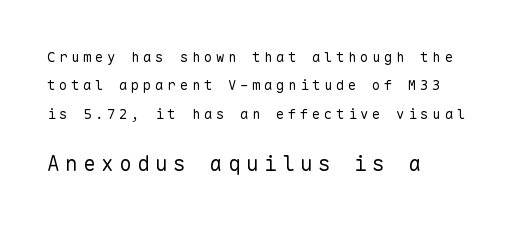
The strokes carry an ordinary text weight at most. Anything drawn beneath the words? Only blank space. Typesetter's note — lower block bumped up in size, upper block left smaller. Italic? Not at all — the glyphs are vertical. Is the letter spacing exaggerated? Yes — the characters are pushed far apart.
